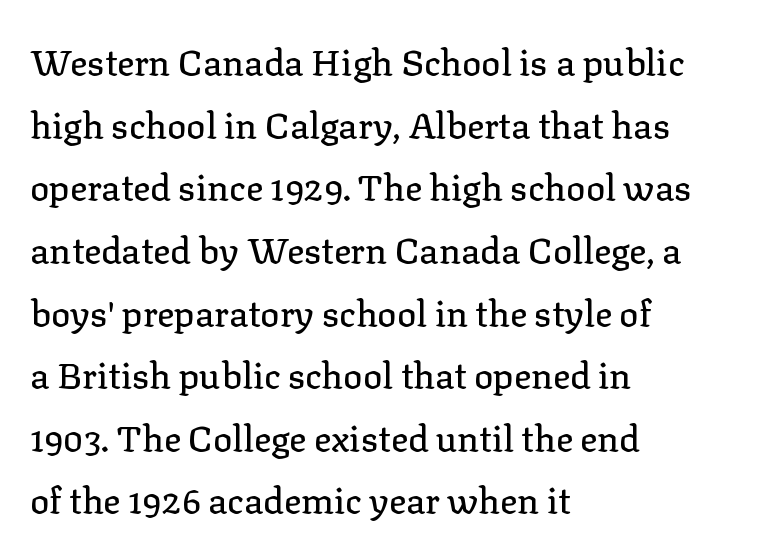
{"serif": "yes", "italic": "no", "width": "normal", "stroke_contrast": "low", "x_height": "medium", "monospaced": "no", "underline": "no", "align": "left", "line_spacing_ratio": 1.74, "letter_spacing": "normal", "letter_spacing_em": 0.0, "glyph_px": 36}
